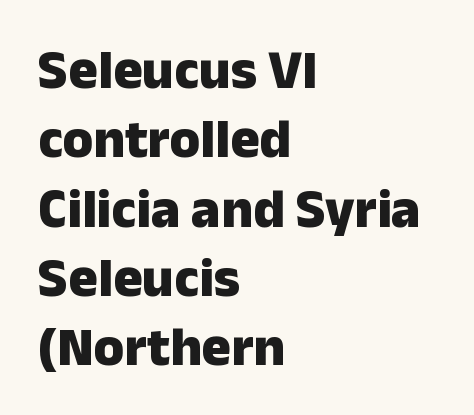
Q: Is the text bold? A: Yes.
Q: Is the text italic (slanted)? A: No, it is upright.
Q: Is the typeface a serif or a sans-serif typeface? A: Sans-serif.
Q: Is the text underlined? A: No.
Q: How is the paragraph aligned? A: Left-aligned.
Q: Is the spacing between letters normal or unusually wide? A: Normal.
Q: Is the spacing between lines tight, normal or loose? A: Normal.
Q: Width (condensed, normal, or wide)? A: Normal.
Q: Stroke contrast? A: Low.
Q: x-height? A: Medium.
Q: Monospaced? A: No.
